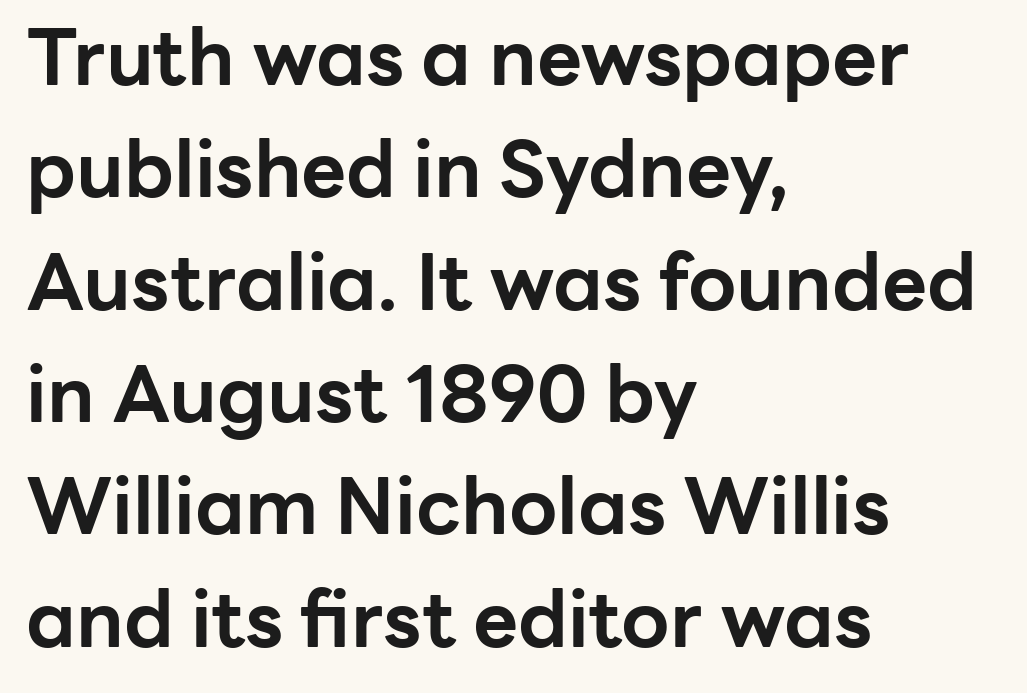
Q: Is the text bold? A: Yes.
Q: Is the text italic (slanted)? A: No, it is upright.
Q: Is the typeface a serif or a sans-serif typeface? A: Sans-serif.
Q: Is the text underlined? A: No.
Q: How is the paragraph aligned? A: Left-aligned.
Q: Is the spacing between letters normal or unusually wide? A: Normal.
Q: Is the spacing between lines tight, normal or loose? A: Normal.
Q: Width (condensed, normal, or wide)? A: Normal.
Q: Stroke contrast? A: Low.
Q: x-height? A: Medium.
Q: Monospaced? A: No.
